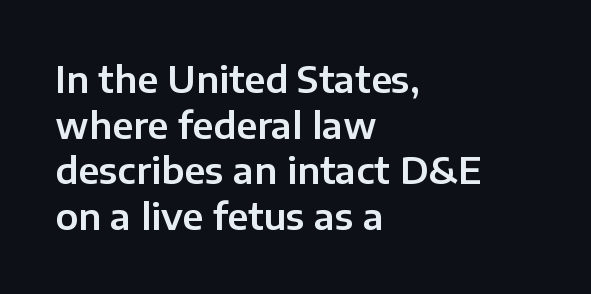
{"serif": "no", "italic": "no", "width": "normal", "stroke_contrast": "low", "x_height": "medium", "monospaced": "no", "underline": "no", "align": "left", "line_spacing": "normal", "line_spacing_ratio": 1.27, "letter_spacing": "normal", "letter_spacing_em": 0.0, "glyph_px": 36}
